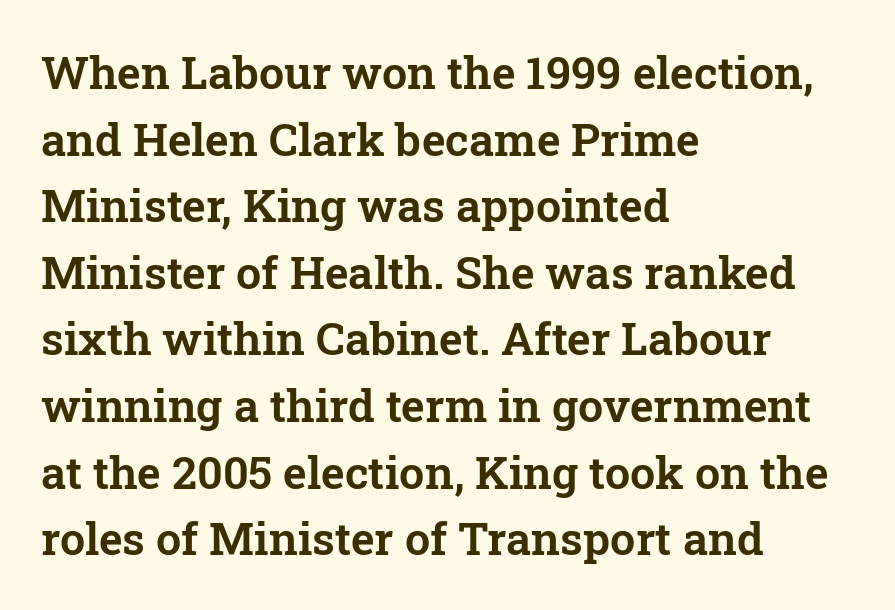
Regarding serifs, this sample has them. Notice how the stems are strictly vertical — no italics here. All the whitespace from short lines collects on the right. Spacing verdict: proportional, widths tailored to each character. Summary of vertical rhythm: regular, with standard interline spacing.
